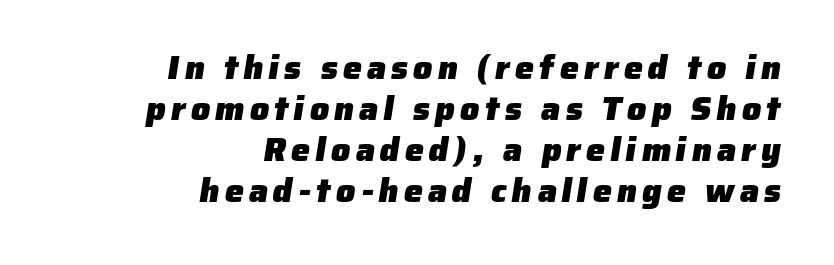
{"serif": "no", "bold": "yes", "weight": "heavy", "width": "normal", "stroke_contrast": "low", "x_height": "medium", "monospaced": "no", "underline": "no", "align": "right", "line_spacing_ratio": 1.21, "glyph_px": 34}
